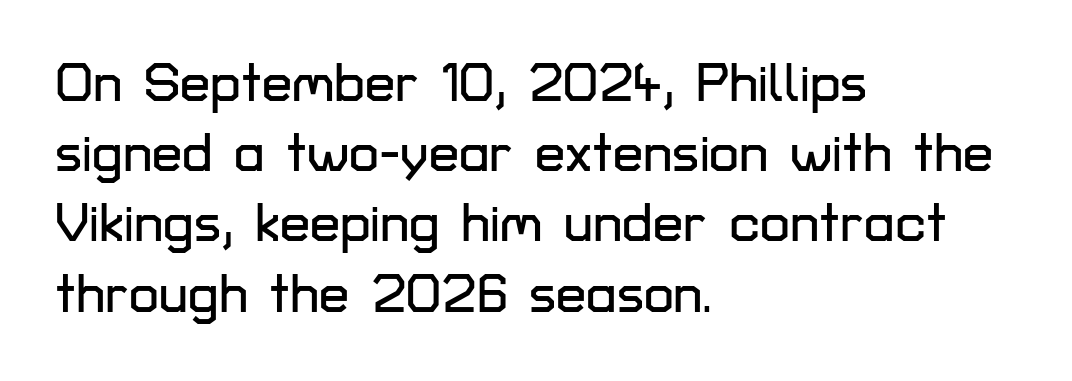
The ragged edge is on the right, which tells us the setting is flush left. Are there feet on the stems? There aren't — it's a sans. Here the designer chose a conventional face with non-uniform glyph widths. Honestly, the row spacing looks completely unremarkable. Do the letters lean? They stand straight.
